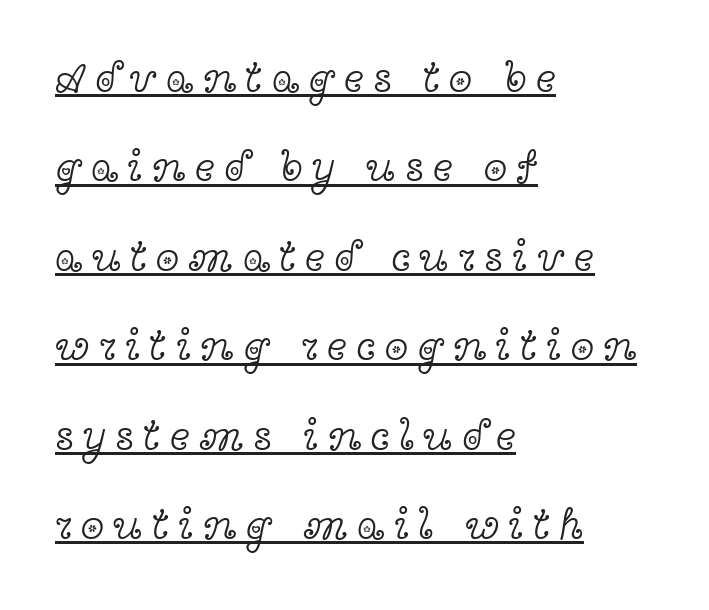
{"serif": "yes", "bold": "no", "weight": "light", "width": "wide", "x_height": "medium", "monospaced": "no", "underline": "yes", "align": "left", "line_spacing": "loose", "line_spacing_ratio": 2.08, "letter_spacing": "wide", "letter_spacing_em": 0.21, "glyph_px": 43}
